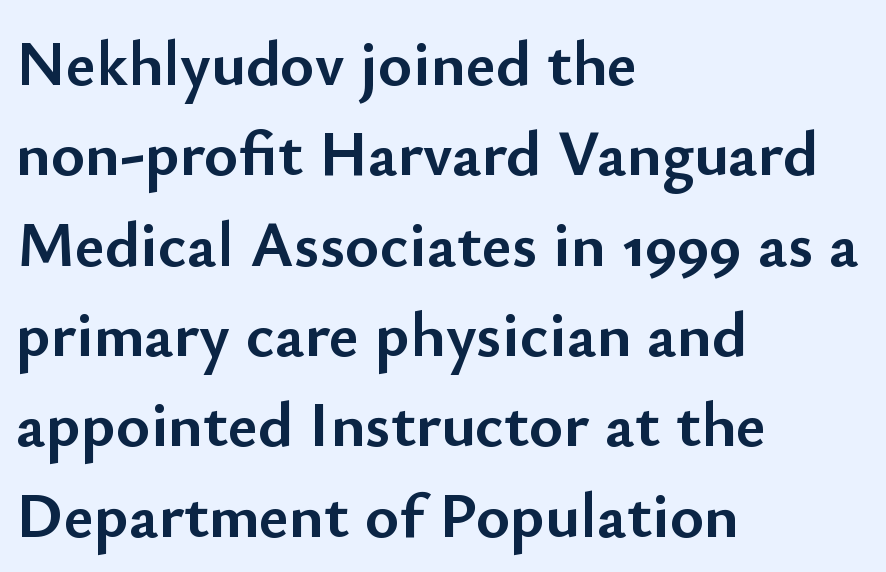
Q: Is the text bold? A: Yes.
Q: Is the text italic (slanted)? A: No, it is upright.
Q: Is the typeface a serif or a sans-serif typeface? A: Sans-serif.
Q: Is the text underlined? A: No.
Q: How is the paragraph aligned? A: Left-aligned.
Q: Is the spacing between letters normal or unusually wide? A: Normal.
Q: Is the spacing between lines tight, normal or loose? A: Normal.
Q: Width (condensed, normal, or wide)? A: Normal.
Q: Stroke contrast? A: Low.
Q: x-height? A: Small.
Q: Monospaced? A: No.
